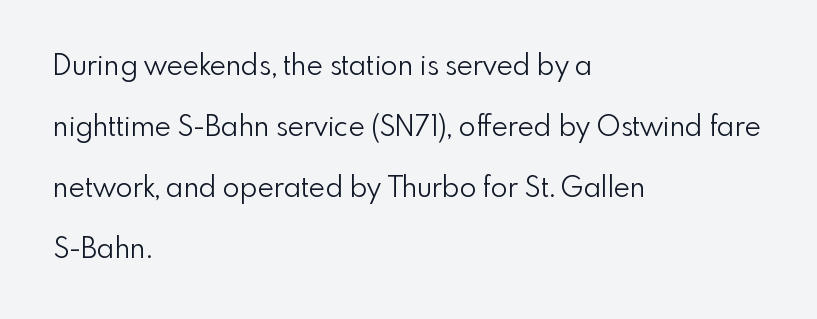
Plain, unruled lines of type. Font category for this specimen: sans-serif. The face used here is rendered with its standard letterfit. Italic: no, the glyphs are upright roman. Character widths vary here, with narrow letters taking less room than wide ones.
